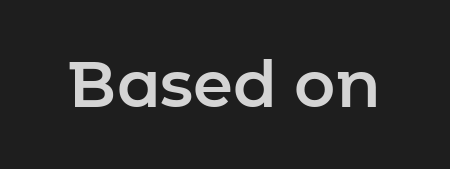
Inter-character spacing is left at the font's built-in metrics. Looks like regular typesetting: each glyph gets only the width it needs. The lettering stays uniformly vertical, giving the passage a roman look. A bare baseline throughout the passage. Observe the absence of serifs on each vertical stroke in this sample.
